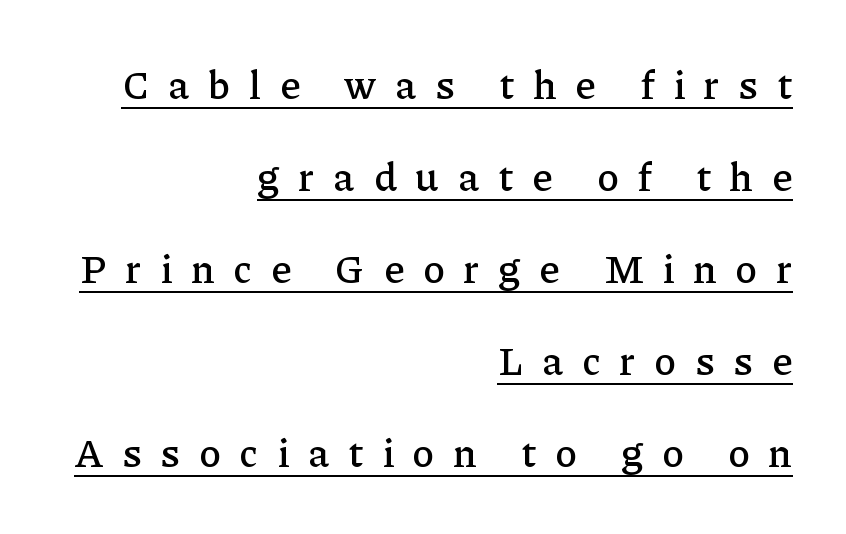
{"serif": "yes", "italic": "no", "width": "normal", "stroke_contrast": "low", "x_height": "medium", "monospaced": "no", "underline": "yes", "align": "right", "line_spacing": "loose", "line_spacing_ratio": 2.3, "letter_spacing": "wide", "letter_spacing_em": 0.47, "glyph_px": 40}
